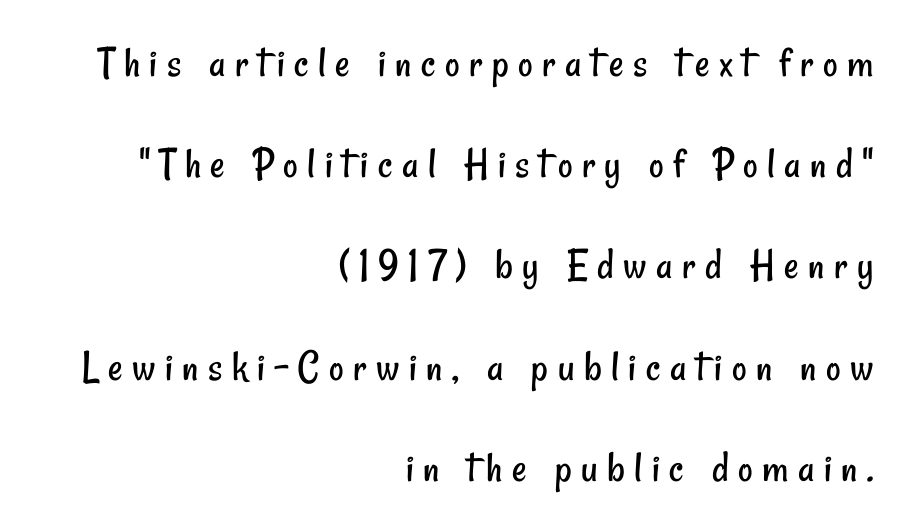
The paragraph has a hard right edge and a soft left edge. Plain, unruled lines of type. Inter-character spacing is expanded well beyond the font's built-in metrics. Vertical stems look standard width or narrower in stroke. The designer went with a sans here, leaving each stem footless.
